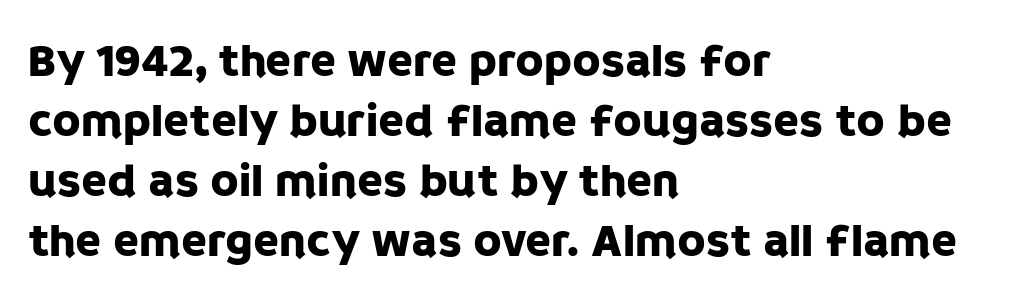
{"serif": "no", "italic": "no", "width": "normal", "stroke_contrast": "low", "x_height": "large", "monospaced": "no", "underline": "no", "align": "left", "line_spacing": "normal", "line_spacing_ratio": 1.28, "letter_spacing": "normal", "letter_spacing_em": 0.0, "glyph_px": 47}
